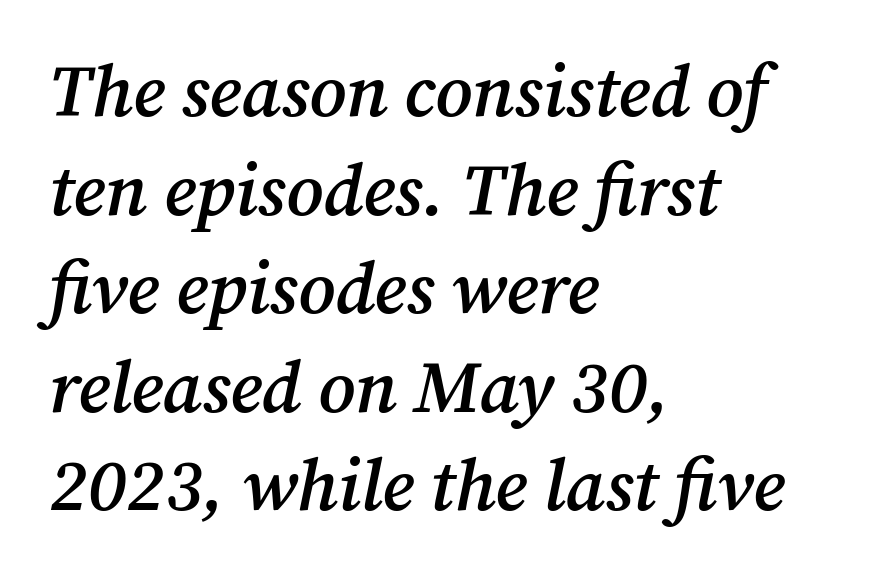
The image shows 73 px semibold serif type, italic (leaning right); set left-aligned, normal line spacing (1.35x), normal letter spacing, not underlined; medium stroke contrast and a medium x-height.
